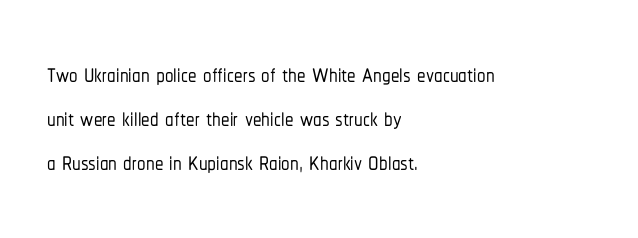
Q: Is the text italic (slanted)? A: No, it is upright.
Q: Is the typeface a serif or a sans-serif typeface? A: Sans-serif.
Q: Is the text underlined? A: No.
Q: How is the paragraph aligned? A: Left-aligned.
Q: Is the spacing between letters normal or unusually wide? A: Normal.
Q: Is the spacing between lines tight, normal or loose? A: Normal.
Q: Width (condensed, normal, or wide)? A: Condensed.
Q: Stroke contrast? A: Low.
Q: x-height? A: Medium.
Q: Monospaced? A: No.
